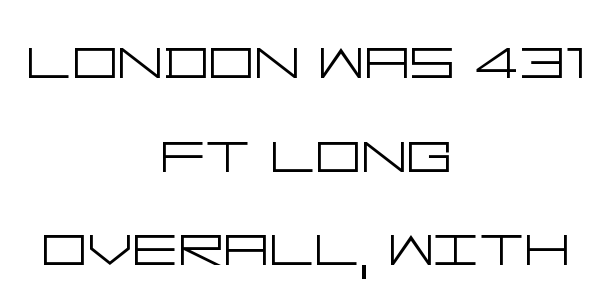
Q: Is the text bold? A: No.
Q: Is the text italic (slanted)? A: No, it is upright.
Q: Is the typeface a serif or a sans-serif typeface? A: Sans-serif.
Q: Is the text underlined? A: No.
Q: How is the paragraph aligned? A: Centered.
Q: Is the spacing between letters normal or unusually wide? A: Normal.
Q: Is the spacing between lines tight, normal or loose? A: Normal.
Q: Width (condensed, normal, or wide)? A: Wide.
Q: Stroke contrast? A: Low.
Q: x-height? A: Large.
